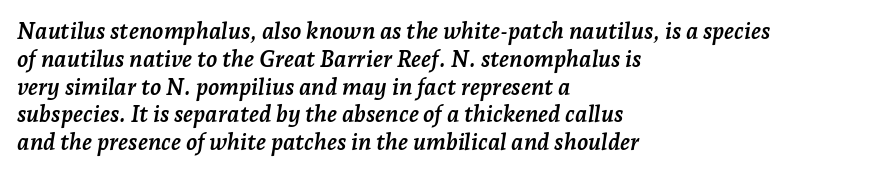
Q: Is the text bold? A: Yes.
Q: Is the text italic (slanted)? A: Yes, it leans right by about 7 degrees.
Q: Is the text underlined? A: No.
Q: How is the paragraph aligned? A: Left-aligned.
Q: Is the spacing between letters normal or unusually wide? A: Normal.
